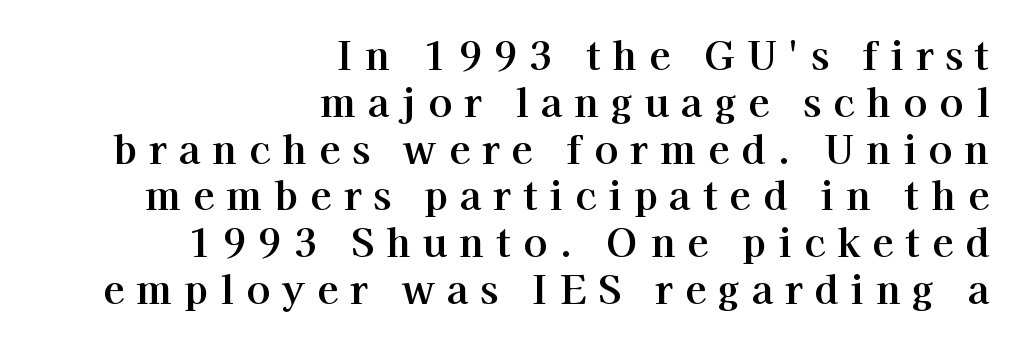
The characters display serif detailing at their extremities. The tracking reads as deliberately expanded to a designer's eye. Do the letters lean? They stand straight. Glance below the letters and you will spot only blank space.
